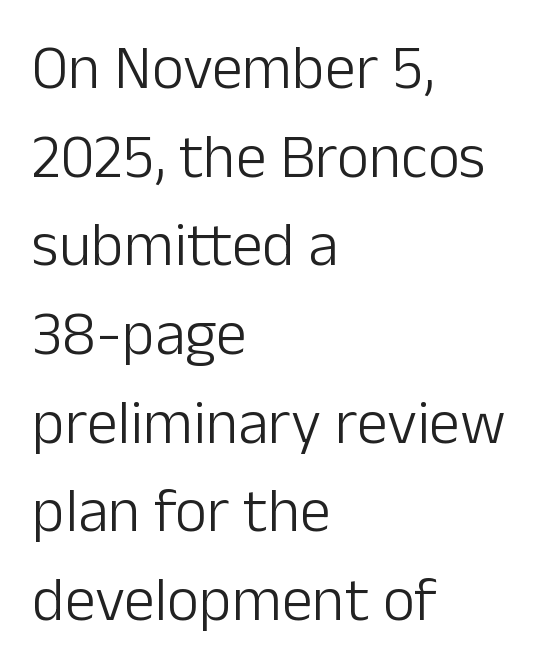
Q: Is the text bold? A: No.
Q: Is the text italic (slanted)? A: No, it is upright.
Q: Is the typeface a serif or a sans-serif typeface? A: Sans-serif.
Q: Is the text underlined? A: No.
Q: How is the paragraph aligned? A: Left-aligned.
Q: Is the spacing between letters normal or unusually wide? A: Normal.
Q: Is the spacing between lines tight, normal or loose? A: Normal.
Q: Width (condensed, normal, or wide)? A: Normal.
Q: Stroke contrast? A: Low.
Q: x-height? A: Medium.
Q: Monospaced? A: No.
